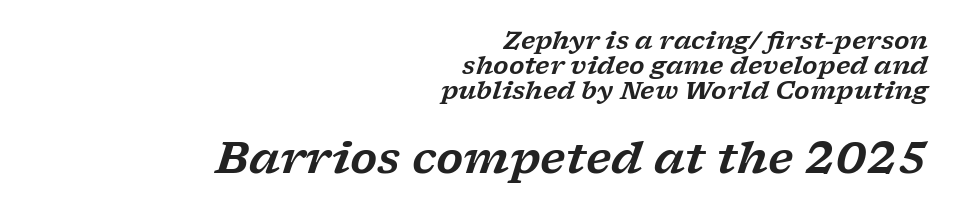
The image shows 44 px wide serif type, italic (leaning right); set right-aligned, tight line spacing (1.0x), normal letter spacing, not underlined; the second (bottom) block is 1.76x larger; low stroke contrast and a medium x-height.
